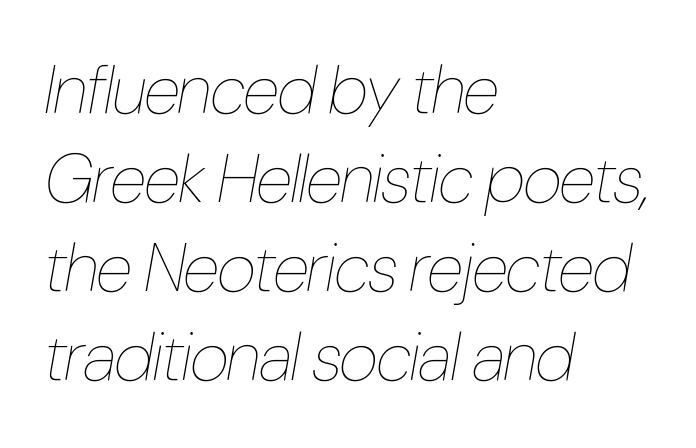
Q: Is the text bold? A: No.
Q: Is the text italic (slanted)? A: Yes, it leans right by about 10 degrees.
Q: Is the text underlined? A: No.
Q: How is the paragraph aligned? A: Left-aligned.
Q: Is the spacing between letters normal or unusually wide? A: Normal.
Q: Is the spacing between lines tight, normal or loose? A: Normal.
Q: Width (condensed, normal, or wide)? A: Condensed.
Q: Stroke contrast? A: Low.
Q: x-height? A: Medium.
Q: Monospaced? A: No.
